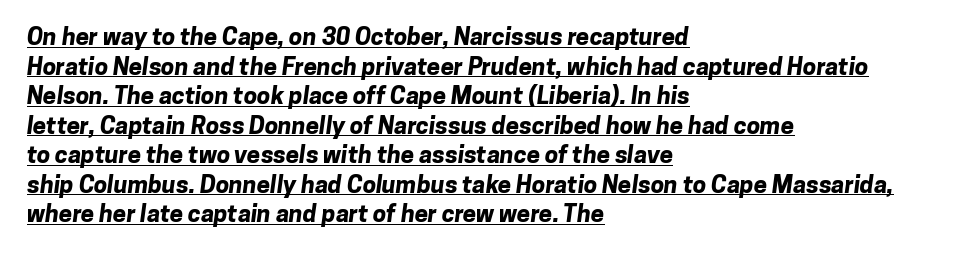
{"bold": "yes", "underline": "yes", "align": "left", "line_spacing_ratio": 1.23, "letter_spacing": "normal", "letter_spacing_em": 0.0, "glyph_px": 24}
